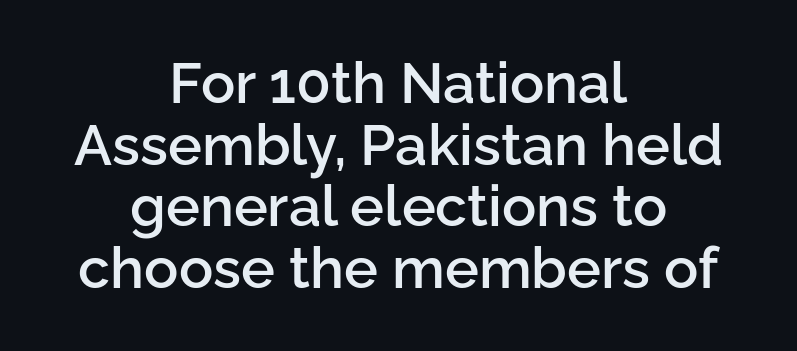
{"serif": "no", "italic": "no", "bold": "semi", "weight": "semibold", "width": "normal", "stroke_contrast": "low", "x_height": "medium", "monospaced": "no", "underline": "no", "align": "center", "line_spacing": "tight", "line_spacing_ratio": 1.08, "letter_spacing": "normal", "letter_spacing_em": 0.0, "glyph_px": 57}
